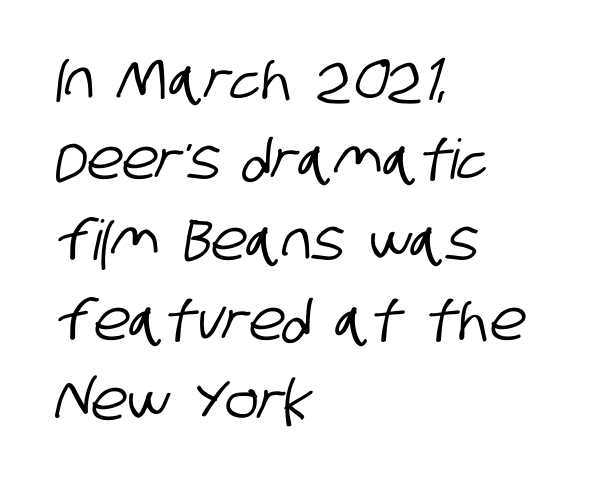
{"serif": "no", "width": "condensed", "stroke_contrast": "low", "x_height": "large", "monospaced": "no", "underline": "no", "align": "left", "line_spacing": "normal", "line_spacing_ratio": 1.46, "letter_spacing": "normal", "letter_spacing_em": 0.0, "glyph_px": 55}
